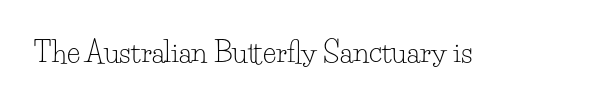
Q: Is the text bold? A: No.
Q: Is the text italic (slanted)? A: No, it is upright.
Q: Is the typeface a serif or a sans-serif typeface? A: Serif.
Q: Is the text underlined? A: No.
Q: Is the spacing between letters normal or unusually wide? A: Normal.
Q: Width (condensed, normal, or wide)? A: Normal.
Q: Stroke contrast? A: Low.
Q: x-height? A: Small.
Q: Monospaced? A: No.
